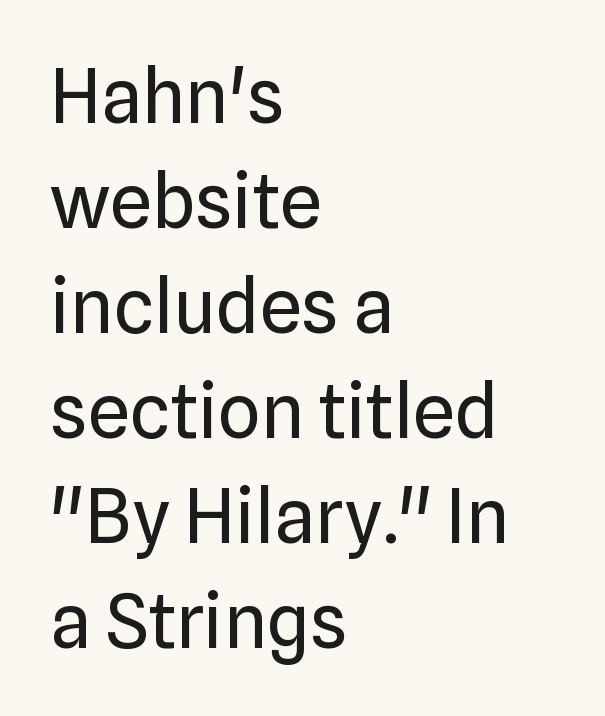
{"serif": "no", "italic": "no", "bold": "no", "weight": "regular", "width": "normal", "stroke_contrast": "low", "x_height": "medium", "monospaced": "no", "underline": "no", "align": "left", "line_spacing": "normal", "line_spacing_ratio": 1.4, "letter_spacing": "normal", "letter_spacing_em": 0.0, "glyph_px": 75}
